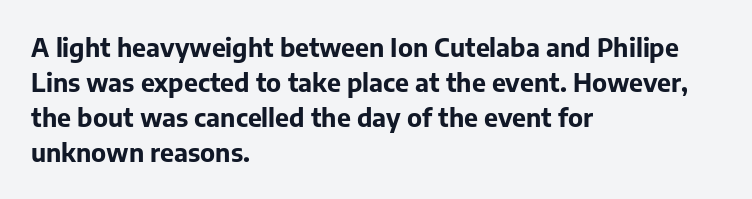
{"italic": "no", "bold": "yes", "underline": "no", "align": "left", "line_spacing": "normal", "line_spacing_ratio": 1.4, "letter_spacing": "normal", "letter_spacing_em": 0.0, "glyph_px": 25}
